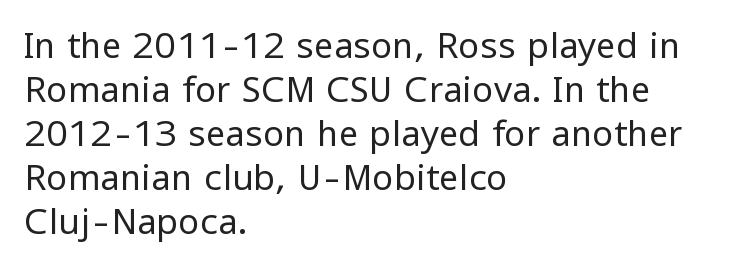
Typographically, this falls in the sans-serif category. No extra tracking has been applied to these lines. Vertically, the passage feels balanced, rows spaced as you'd expect. Reading down the block, your eye returns to a fixed left position each line.
